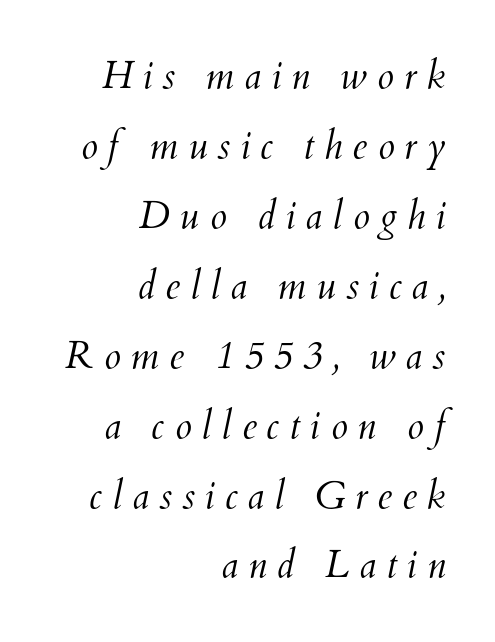
The image shows 38 px light type, italic (leaning right); set right-aligned, line spacing 1.84x, unusually wide letter spacing (+0.26 em), not underlined; medium stroke contrast and a small x-height.
